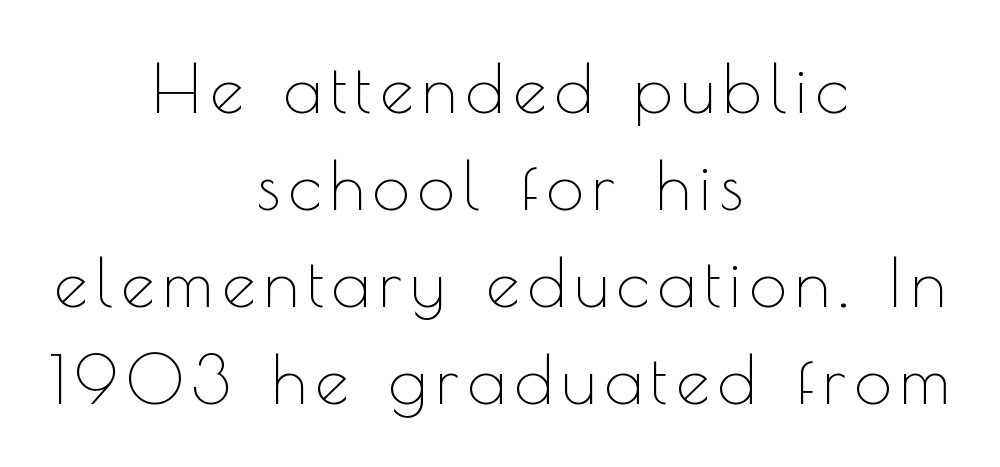
The leading is moderate, giving the passage an even texture. No italicization has been applied; the sample stays upright. Decoration check: the copy has no underline. Note: no serifs on the glyphs. Compared with a typical body face, this is equally light or lighter still. These lines are rendered in a variable-pitch font.
